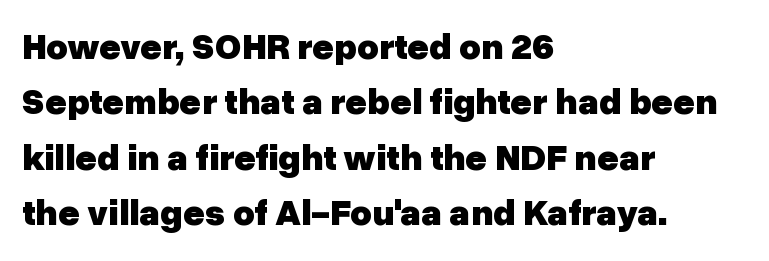
The image shows 37 px heavy sans-serif type, upright; set left-aligned, normal line spacing (1.5x), normal letter spacing, not underlined; low stroke contrast and a medium x-height.
